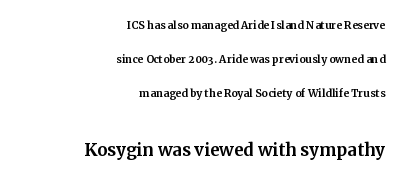
The image shows 23 px text type, upright; set right-aligned, loose line spacing (2.42x), normal letter spacing, not underlined; the second (bottom) block is 1.64x larger.
